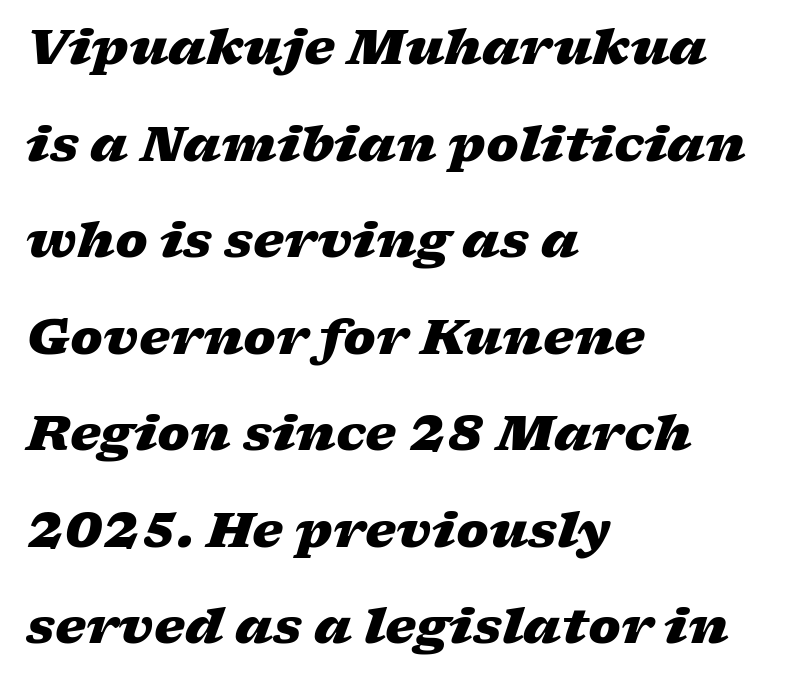
Q: Is the text bold? A: Yes.
Q: Is the text italic (slanted)? A: Yes, it leans right by about 17 degrees.
Q: Is the text underlined? A: No.
Q: How is the paragraph aligned? A: Left-aligned.
Q: Is the spacing between letters normal or unusually wide? A: Normal.
Q: Is the spacing between lines tight, normal or loose? A: Loose.
Q: Width (condensed, normal, or wide)? A: Wide.
Q: Stroke contrast? A: Low.
Q: x-height? A: Medium.
Q: Monospaced? A: No.
